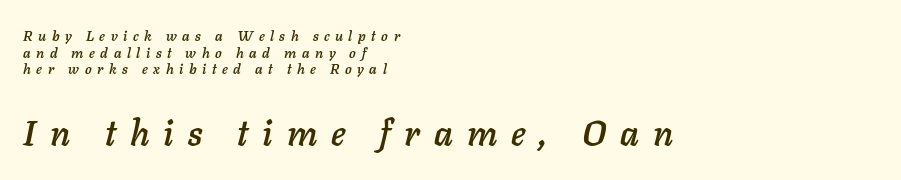
Does the bottom block carry the larger type? Yes, it does. Does extra space separate the letters? Yes, quite a lot of it. The rendering applies a slant to the glyphs. These lines stack with their left ends in a neat column.
